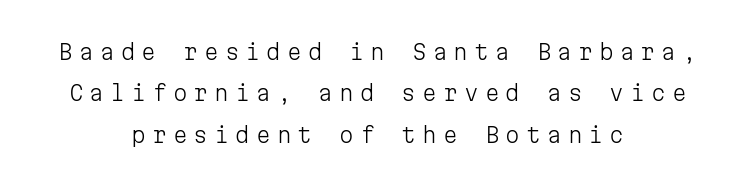
{"italic": "no", "bold": "no", "underline": "no", "align": "center", "line_spacing": "loose", "line_spacing_ratio": 1.97, "letter_spacing": "wide", "letter_spacing_em": 0.29, "glyph_px": 21}
